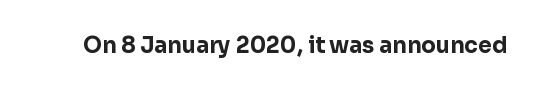
Short note: letters normally spaced. Words float on clear page, feet unadorned. The letters stand upright; this is a roman face. Heavy, bold letterforms.
